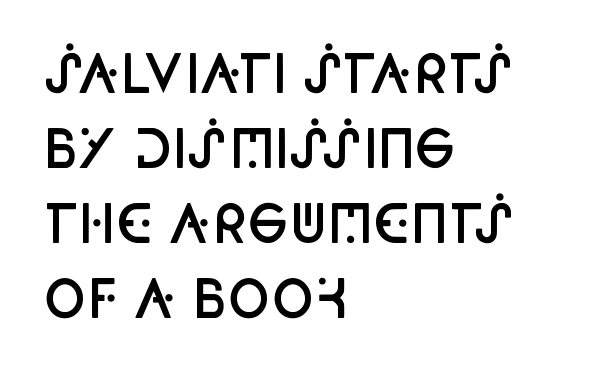
The image shows 51 px semibold, condensed sans-serif type, upright; set left-aligned, normal line spacing (1.47x), normal letter spacing, not underlined; low stroke contrast and a large x-height.
